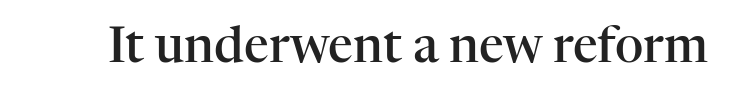
Proportional: the letters do not fall into vertical columns. Inter-character spacing is left at the font's built-in metrics. Notice the strokes are somewhat thickened but not fully heavy: this is a semibold. Descender tails drop into unmarked territory. These lines are composed in type with serifs. Unlike italic type, these characters show no tilt at all.
